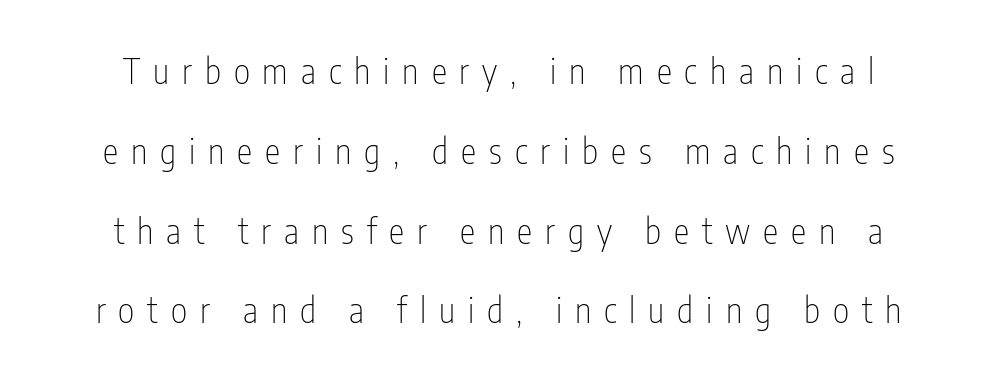
The typography opts for an upright posture over an oblique one. Typographically, this falls in the sans-serif category. Think of a printed novel: that variable character pitch is what you see here. Nothing heavy about these letters — not bold at all.
